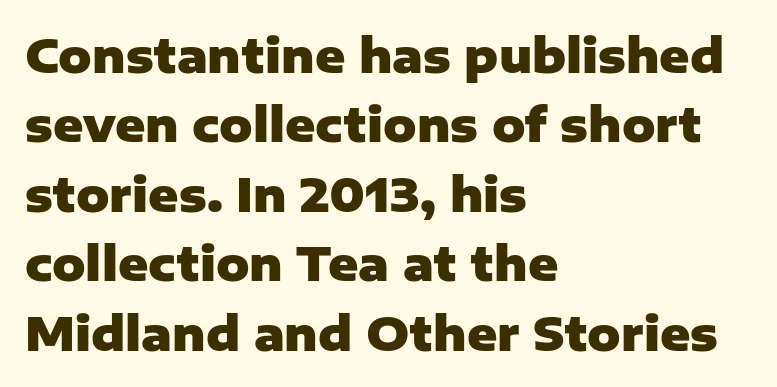
The image shows 46 px heavy sans-serif type, upright; set left-aligned, normal line spacing (1.51x), normal letter spacing, not underlined; low stroke contrast and a medium x-height.
